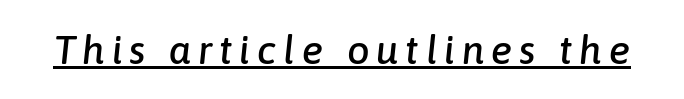
Note the varied advance widths — an 'i' is clearly narrower than an 'm'. Emphasis-style slanted type is in use. A typographer would call this underscored text.
